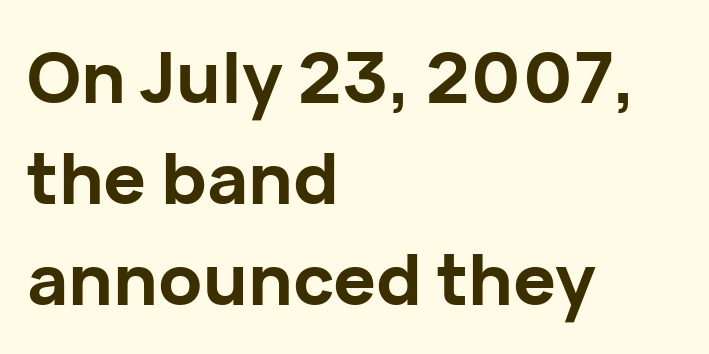
Q: Is the text bold? A: Yes.
Q: Is the text italic (slanted)? A: No, it is upright.
Q: Is the typeface a serif or a sans-serif typeface? A: Sans-serif.
Q: Is the text underlined? A: No.
Q: How is the paragraph aligned? A: Left-aligned.
Q: Is the spacing between letters normal or unusually wide? A: Normal.
Q: Is the spacing between lines tight, normal or loose? A: Normal.
Q: Width (condensed, normal, or wide)? A: Normal.
Q: Stroke contrast? A: Low.
Q: x-height? A: Medium.
Q: Monospaced? A: No.
